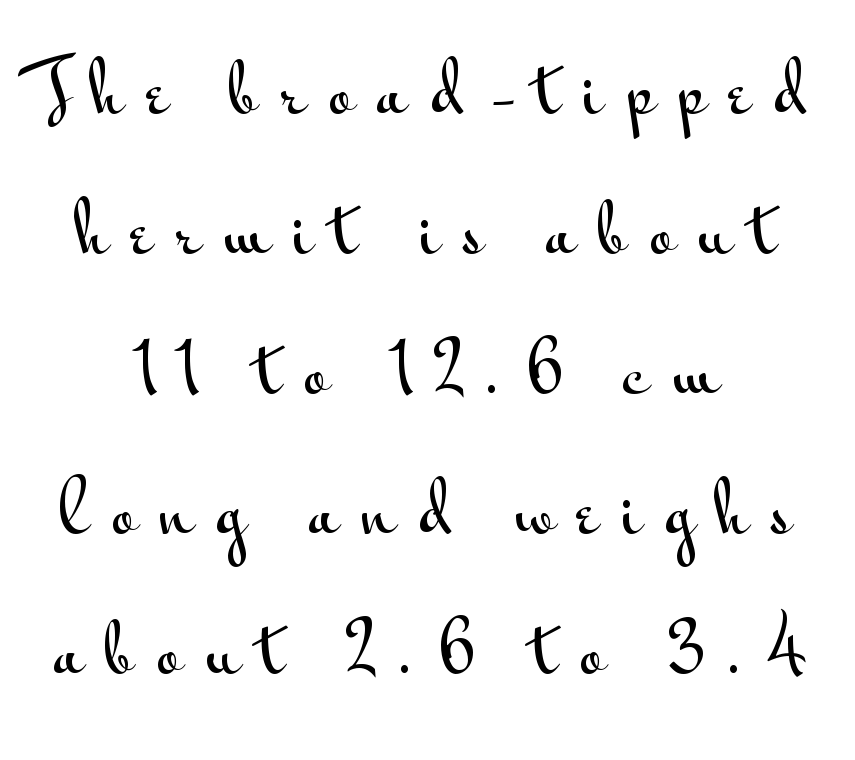
{"serif": "no", "width": "wide", "stroke_contrast": "medium", "x_height": "small", "monospaced": "no", "underline": "no", "align": "center", "line_spacing": "loose", "line_spacing_ratio": 2.09, "letter_spacing": "wide", "letter_spacing_em": 0.34, "glyph_px": 67}
